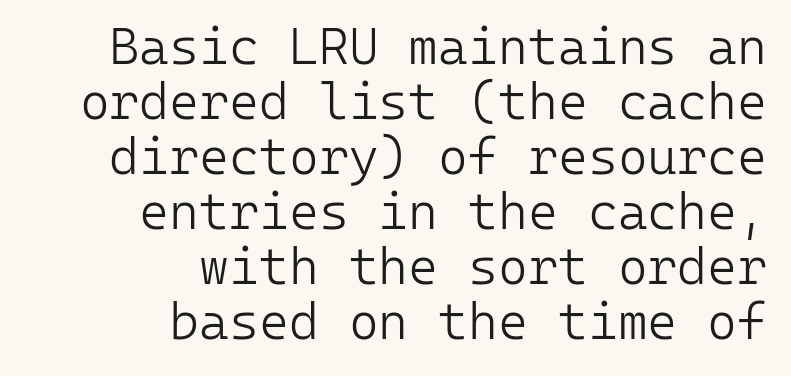
The image shows 51 px light sans-serif type, upright, monospaced; set right-aligned, tight line spacing (1.08x), normal letter spacing, not underlined; low stroke contrast and a medium x-height.
